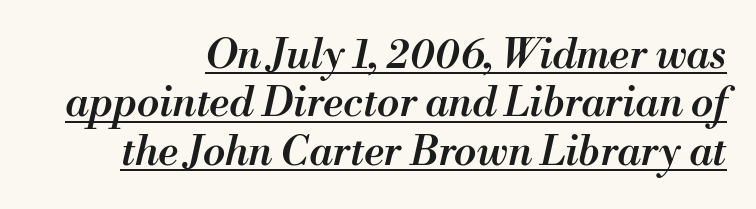
{"italic": "yes", "lean": "right", "slant_degrees": 13, "bold": "semi", "weight": "semibold", "width": "normal", "stroke_contrast": "medium", "x_height": "small", "monospaced": "no", "underline": "yes", "align": "right", "line_spacing_ratio": 1.18, "letter_spacing": "normal", "letter_spacing_em": 0.0, "glyph_px": 41}
